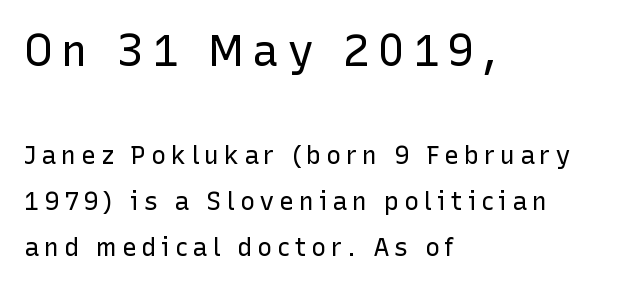
{"serif": "no", "italic": "no", "bold": "no", "weight": "regular", "width": "normal", "stroke_contrast": "low", "x_height": "medium", "monospaced": "no", "underline": "no", "align": "left", "line_spacing_ratio": 1.84, "larger_block": "first", "size_ratio": 1.76, "glyph_px": 44}
